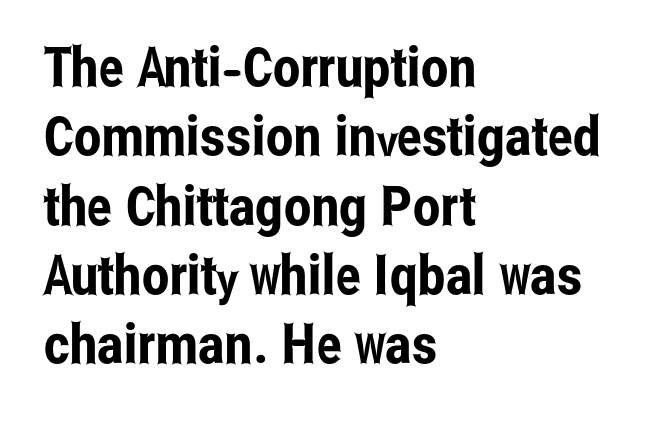
Varying glyph widths throughout — classic text-font behaviour. The space beneath each line is pristine and unruled. Grotesque or geometric, the face here clearly has no serifs. Caption: multi-line text, flush left, ragged right.
